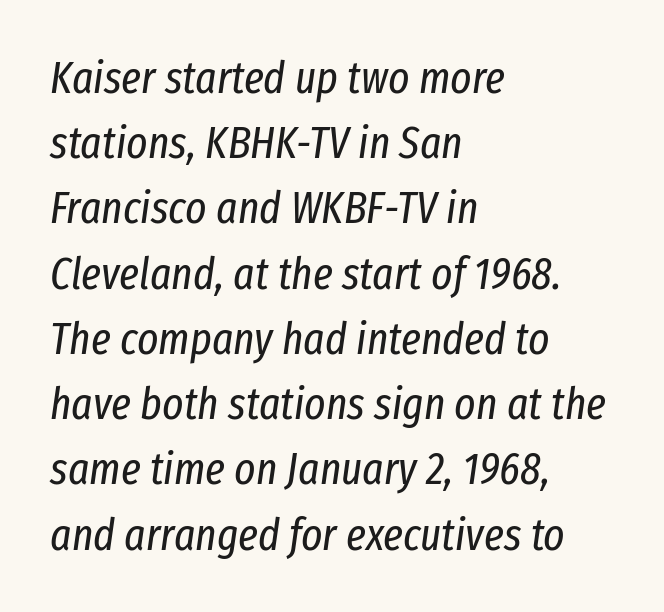
{"italic": "yes", "lean": "right", "slant_degrees": 8, "bold": "no", "weight": "regular", "width": "condensed", "stroke_contrast": "low", "x_height": "medium", "monospaced": "no", "underline": "no", "align": "left", "line_spacing": "normal", "line_spacing_ratio": 1.45, "letter_spacing": "normal", "letter_spacing_em": 0.0, "glyph_px": 45}
